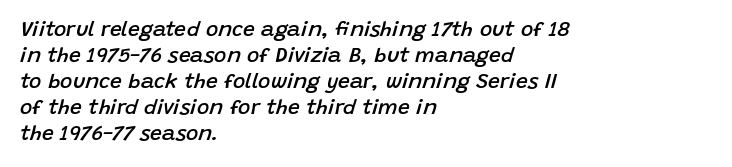
The passage is arranged the way most books set body copy — flush left. The area under the type is left untouched. The font's italic variant was chosen for this text. Typographic density is moderately raised because the face is semibold. Tracking here is standard; glyphs follow each other at the usual distance.
